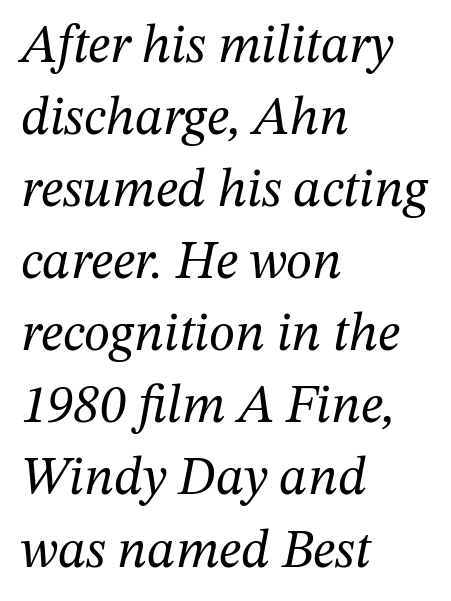
Q: Is the text bold? A: No.
Q: Is the text italic (slanted)? A: Yes, it leans right by about 12 degrees.
Q: Is the typeface a serif or a sans-serif typeface? A: Serif.
Q: Is the text underlined? A: No.
Q: How is the paragraph aligned? A: Left-aligned.
Q: Is the spacing between letters normal or unusually wide? A: Normal.
Q: Is the spacing between lines tight, normal or loose? A: Normal.
Q: Width (condensed, normal, or wide)? A: Normal.
Q: Stroke contrast? A: Medium.
Q: x-height? A: Medium.
Q: Monospaced? A: No.
